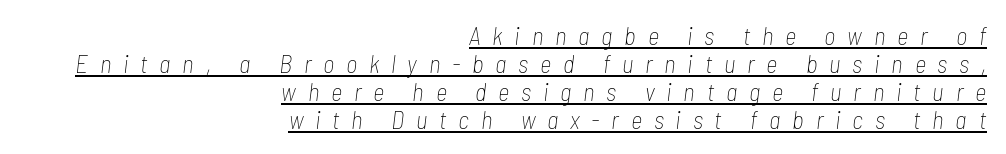
These lines have a slow, spaced-out rhythm from letter to letter. Alignment: flush right. The glyphs are accompanied by a horizontal stroke just below them. Students, observe: this is what under-led, compact text looks like. This reads as an unemphasized weight, regular at the heaviest. This sample uses an oblique cut, with every glyph tilted off the vertical.
